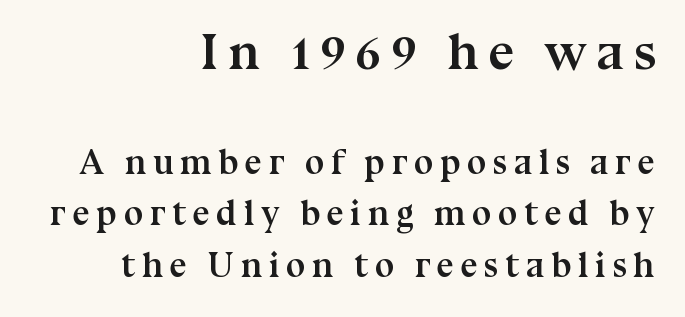
This rendering employs a face with finishing strokes, i.e., a serif. Alignment: flush right. The letters stand upright; this is a roman face. Each letter keeps its own natural width here, so spacing adapts to shape. Size contrast runs from large at the top to small at the bottom. Each glyph is drawn with heavy, bold strokes.
